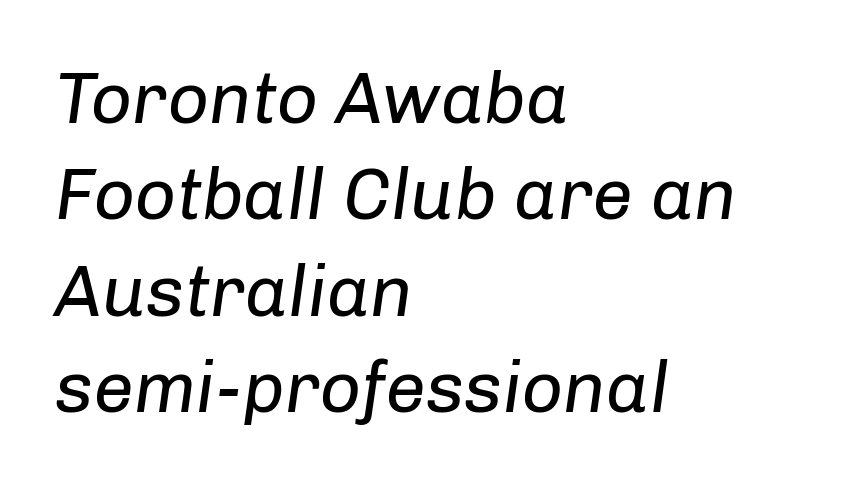
The image shows 72 px regular-weight type, italic (leaning right); set left-aligned, normal line spacing (1.34x), normal letter spacing, not underlined; low stroke contrast and a medium x-height.
